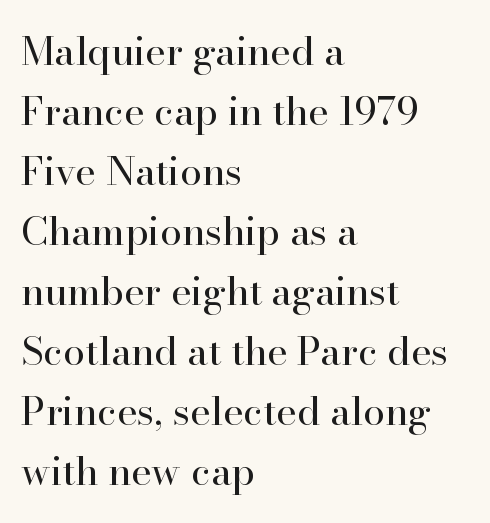
The image shows 39 px regular-weight serif type, upright; set left-aligned, normal line spacing (1.54x), normal letter spacing, not underlined; high stroke contrast and a small x-height.
